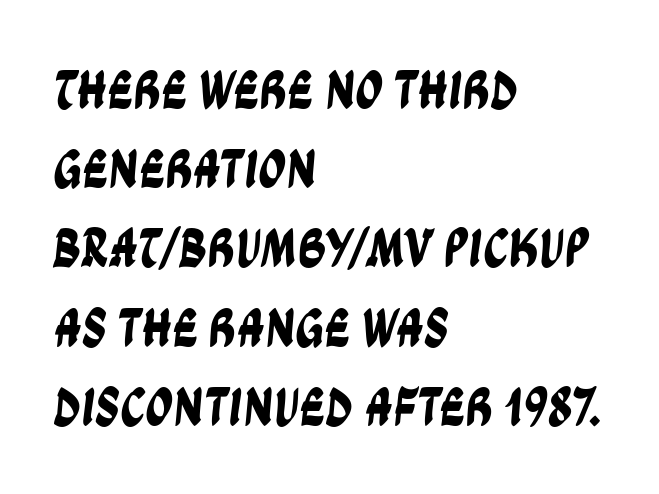
{"serif": "no", "width": "condensed", "stroke_contrast": "low", "x_height": "large", "monospaced": "no", "underline": "no", "align": "left", "line_spacing": "normal", "line_spacing_ratio": 1.44, "letter_spacing": "normal", "letter_spacing_em": 0.0, "glyph_px": 55}
